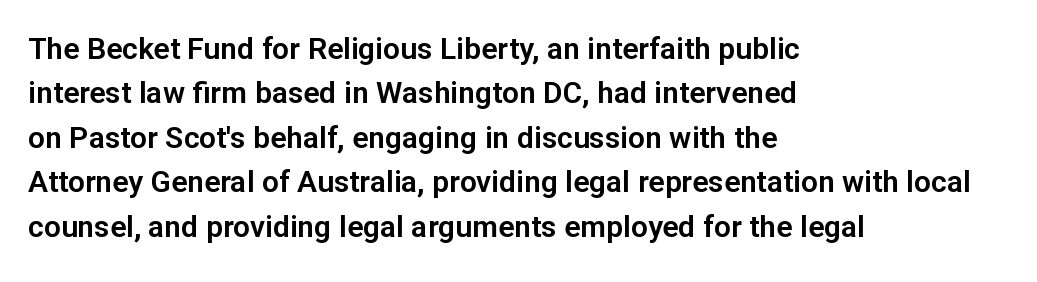
Each letter's strokes conclude bluntly, with no projecting serifs. The letters sit at their default tracking, neither squeezed nor spread. The paragraph shown leans on its left margin. Quick note: underline off.
